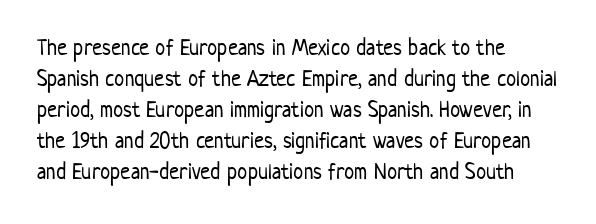
Posture: upright roman. The ragged edge is on the right, which tells us the setting is flush left. Reading down the column, the eye jumps a familiar distance to each next line. The specimen omits any rule beneath the text block's lines. The face looks like a standard text weight, possibly lighter.
